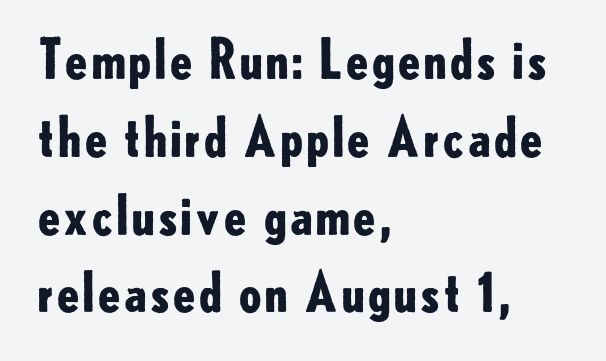
This is the regular roman posture of the typeface. These lines are composed in type without serifs. A typesetter would call this proportional, since set widths differ per character. The text block is weighted toward the left margin, trailing off unevenly rightward.
